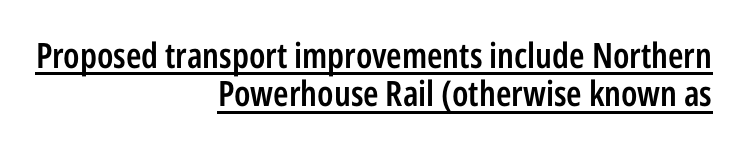
The image shows 35 px semibold, condensed sans-serif type, upright; set right-aligned, tight line spacing (1.1x), normal letter spacing, underlined; low stroke contrast and a medium x-height.
